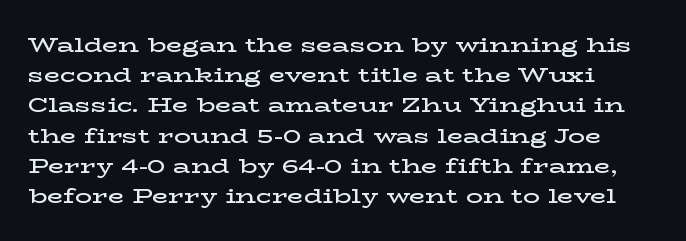
The image shows 21 px text type, upright; set left-aligned, normal line spacing (1.44x), normal letter spacing, not underlined.
